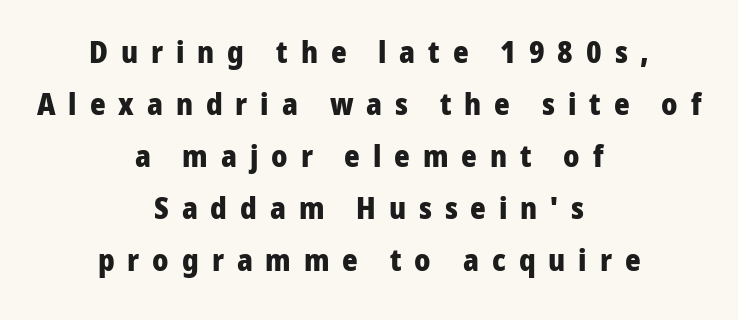
Q: Is the text bold? A: Yes.
Q: Is the text italic (slanted)? A: No, it is upright.
Q: Is the typeface a serif or a sans-serif typeface? A: Sans-serif.
Q: Is the text underlined? A: No.
Q: How is the paragraph aligned? A: Centered.
Q: Is the spacing between letters normal or unusually wide? A: Unusually wide.
Q: Width (condensed, normal, or wide)? A: Normal.
Q: Stroke contrast? A: Low.
Q: x-height? A: Medium.
Q: Monospaced? A: No.
